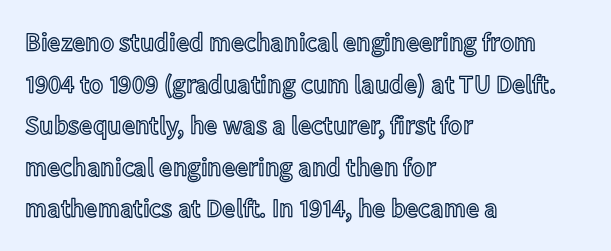
The image shows 26 px text type, upright; set left-aligned, normal line spacing (1.6x), normal letter spacing, not underlined.
